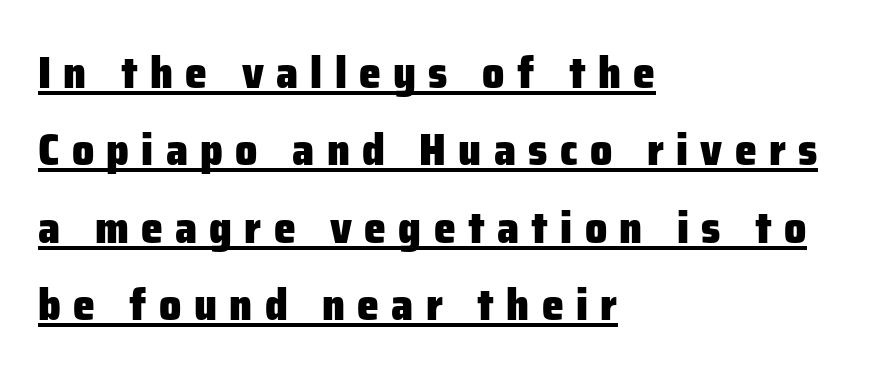
In CSS terms this would be text-align: left. The letters advance in unequal steps, a hallmark of proportional type. Somebody hit Ctrl+U on this one — the words are underlined. Rendered with straight, roman letterforms.
